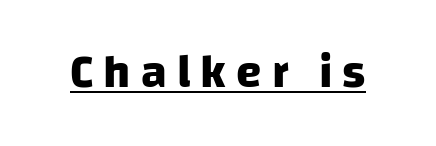
The image shows 46 px heavy sans-serif type; set unusually wide letter spacing (+0.22 em), underlined; low stroke contrast and a large x-height.
